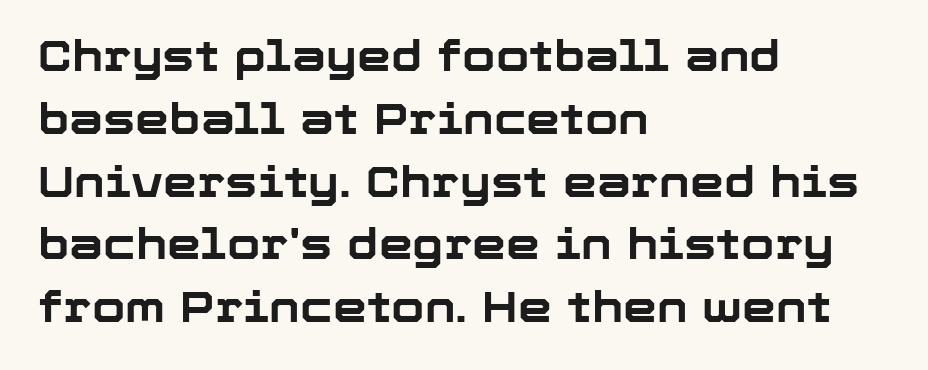
Q: Is the text bold? A: Yes.
Q: Is the text italic (slanted)? A: No, it is upright.
Q: Is the typeface a serif or a sans-serif typeface? A: Sans-serif.
Q: Is the text underlined? A: No.
Q: How is the paragraph aligned? A: Left-aligned.
Q: Is the spacing between letters normal or unusually wide? A: Normal.
Q: Is the spacing between lines tight, normal or loose? A: Normal.
Q: Width (condensed, normal, or wide)? A: Normal.
Q: Stroke contrast? A: Low.
Q: x-height? A: Medium.
Q: Monospaced? A: No.
